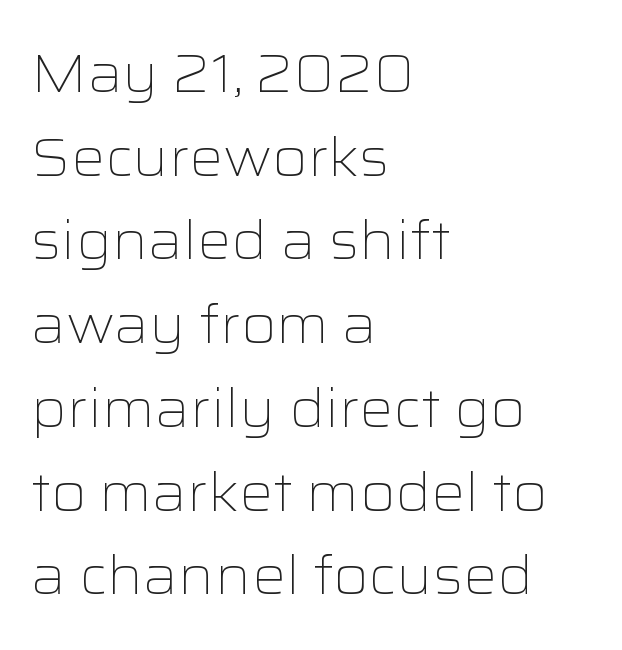
Q: Is the text bold? A: No.
Q: Is the text italic (slanted)? A: No, it is upright.
Q: Is the typeface a serif or a sans-serif typeface? A: Sans-serif.
Q: Is the text underlined? A: No.
Q: How is the paragraph aligned? A: Left-aligned.
Q: Is the spacing between letters normal or unusually wide? A: Normal.
Q: Is the spacing between lines tight, normal or loose? A: Normal.
Q: Width (condensed, normal, or wide)? A: Wide.
Q: Stroke contrast? A: Low.
Q: x-height? A: Medium.
Q: Monospaced? A: No.
